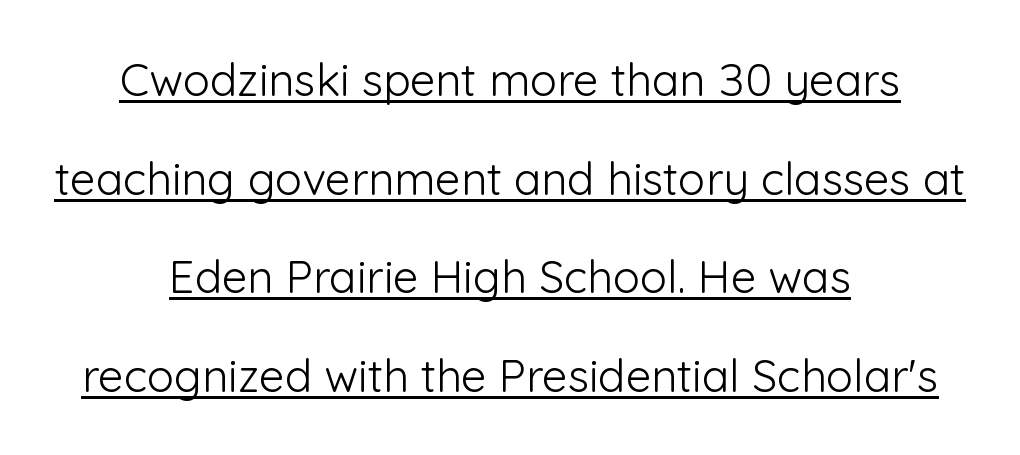
Q: Is the text bold? A: No.
Q: Is the text italic (slanted)? A: No, it is upright.
Q: Is the typeface a serif or a sans-serif typeface? A: Sans-serif.
Q: Is the text underlined? A: Yes.
Q: How is the paragraph aligned? A: Centered.
Q: Is the spacing between letters normal or unusually wide? A: Normal.
Q: Is the spacing between lines tight, normal or loose? A: Loose.
Q: Width (condensed, normal, or wide)? A: Normal.
Q: Stroke contrast? A: Low.
Q: x-height? A: Medium.
Q: Monospaced? A: No.
